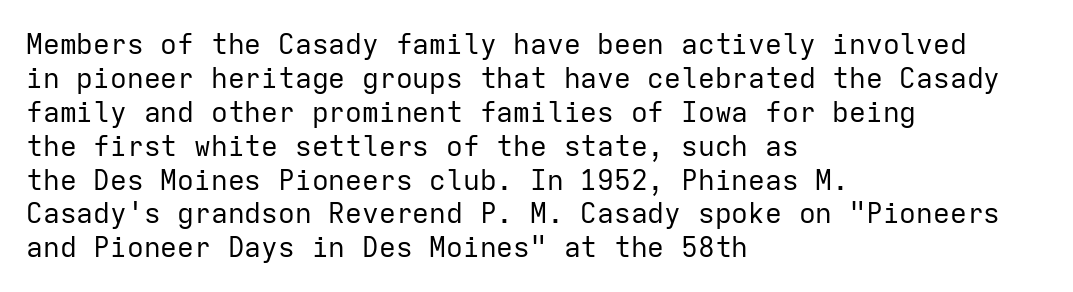
{"serif": "no", "italic": "no", "bold": "no", "weight": "regular", "width": "normal", "stroke_contrast": "low", "x_height": "medium", "monospaced": "yes", "underline": "no", "align": "left", "line_spacing_ratio": 1.21, "letter_spacing": "normal", "letter_spacing_em": 0.0, "glyph_px": 28}
